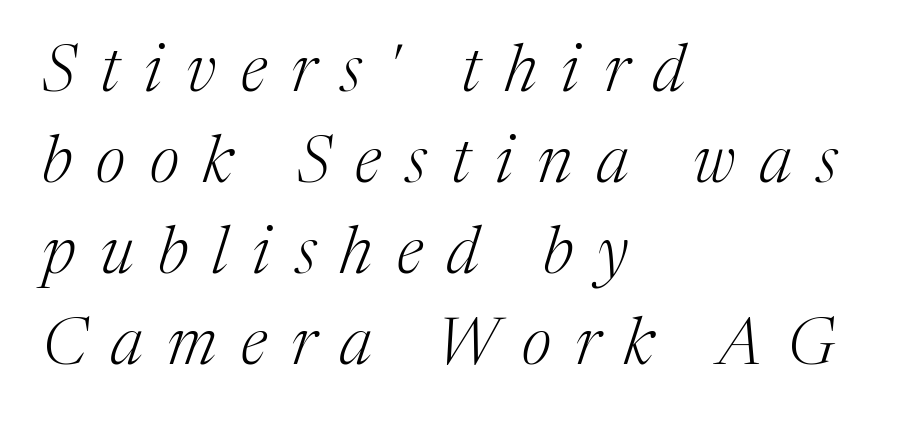
Q: Is the text bold? A: No.
Q: Is the text italic (slanted)? A: Yes, it leans right by about 17 degrees.
Q: Is the typeface a serif or a sans-serif typeface? A: Serif.
Q: Is the text underlined? A: No.
Q: How is the paragraph aligned? A: Left-aligned.
Q: Is the spacing between letters normal or unusually wide? A: Unusually wide.
Q: Is the spacing between lines tight, normal or loose? A: Normal.
Q: Width (condensed, normal, or wide)? A: Normal.
Q: Stroke contrast? A: Medium.
Q: x-height? A: Medium.
Q: Monospaced? A: No.
